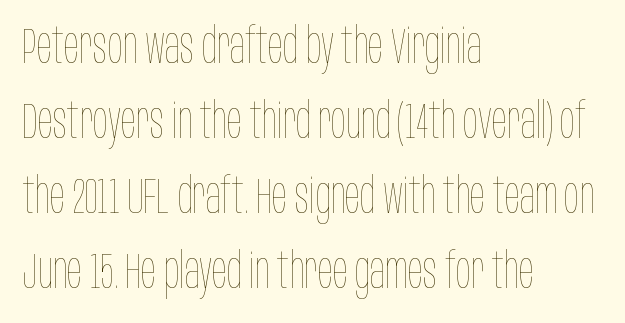
The image shows 50 px thin, condensed type, upright; set left-aligned, normal line spacing (1.5x), normal letter spacing, not underlined; low stroke contrast and a large x-height.
